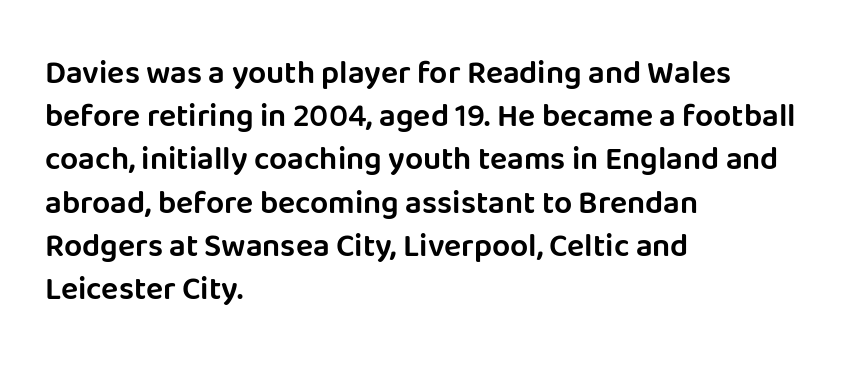
Q: Is the text italic (slanted)? A: No, it is upright.
Q: Is the typeface a serif or a sans-serif typeface? A: Sans-serif.
Q: Is the text underlined? A: No.
Q: How is the paragraph aligned? A: Left-aligned.
Q: Is the spacing between letters normal or unusually wide? A: Normal.
Q: Is the spacing between lines tight, normal or loose? A: Normal.
Q: Width (condensed, normal, or wide)? A: Normal.
Q: Stroke contrast? A: Low.
Q: x-height? A: Large.
Q: Monospaced? A: No.
